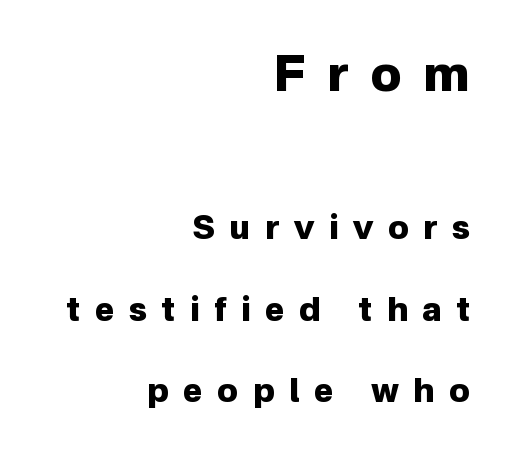
Q: Is the text bold? A: Yes.
Q: Is the text italic (slanted)? A: No, it is upright.
Q: Is the typeface a serif or a sans-serif typeface? A: Sans-serif.
Q: Is the text underlined? A: No.
Q: How is the paragraph aligned? A: Right-aligned.
Q: Is the spacing between letters normal or unusually wide? A: Unusually wide.
Q: Is the spacing between lines tight, normal or loose? A: Loose.
Q: Which block of text is set in a larger size, the first (top) or the second (bottom)? A: The first (top) one.
Q: Width (condensed, normal, or wide)? A: Normal.
Q: Stroke contrast? A: Low.
Q: x-height? A: Medium.
Q: Monospaced? A: No.
